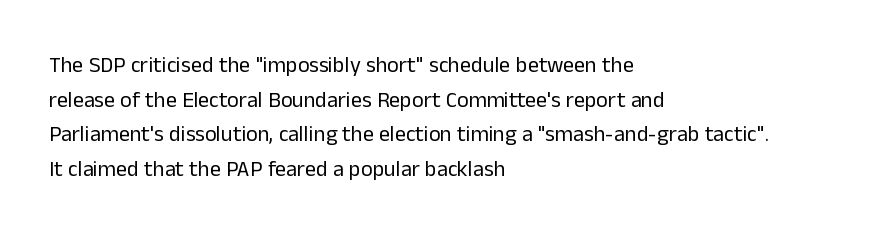
Which margin do the lines hug? The left one — the right edge is uneven. This is roman type, the default non-slanted kind. Summary of vertical rhythm: regular, with standard interline spacing. These glyphs show unthickened strokes, regular width or finer. The rendering keeps characters at their native spacing. The gap between lines stays unmarked.
